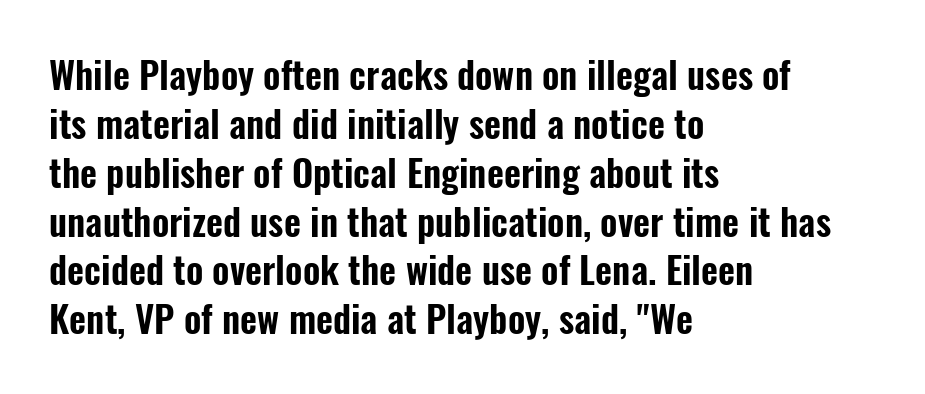
The image shows 37 px condensed sans-serif type, upright; set left-aligned, normal line spacing (1.32x), normal letter spacing, not underlined; low stroke contrast and a medium x-height.
